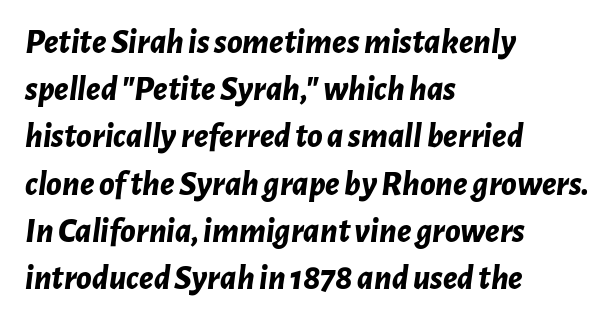
Would a proofreader flag this as italicized? Yes. The glyphs have the mass of a bold cut. Type without underlining. Each letter keeps its own natural width here, so spacing adapts to shape.
